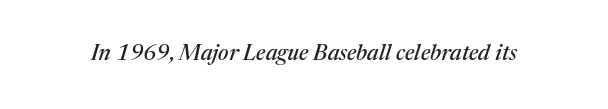
{"italic": "yes", "lean": "right", "slant_degrees": 17, "underline": "no", "letter_spacing": "normal", "letter_spacing_em": 0.0, "glyph_px": 22}
